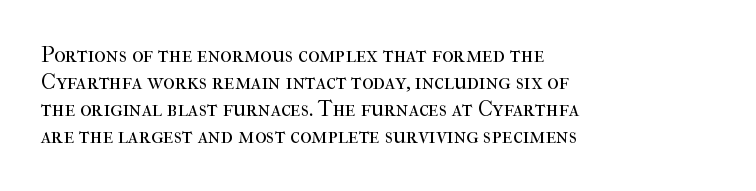
{"italic": "no", "bold": "no", "underline": "no", "align": "left", "line_spacing_ratio": 1.23, "letter_spacing": "normal", "letter_spacing_em": 0.0, "glyph_px": 22}
